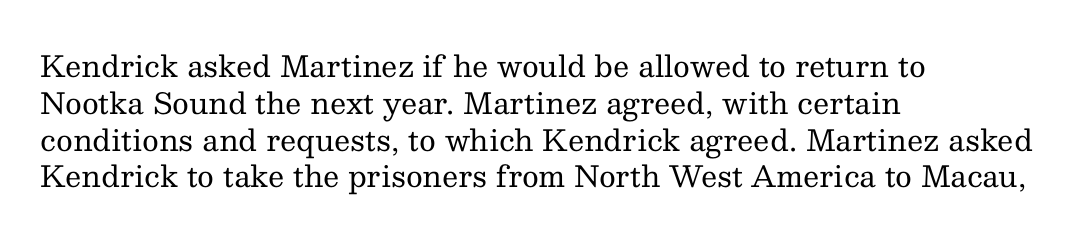
Q: Is the text bold? A: No.
Q: Is the text italic (slanted)? A: No, it is upright.
Q: Is the typeface a serif or a sans-serif typeface? A: Serif.
Q: Is the text underlined? A: No.
Q: How is the paragraph aligned? A: Left-aligned.
Q: Is the spacing between letters normal or unusually wide? A: Normal.
Q: Is the spacing between lines tight, normal or loose? A: Normal.
Q: Width (condensed, normal, or wide)? A: Normal.
Q: Stroke contrast? A: Medium.
Q: x-height? A: Medium.
Q: Monospaced? A: No.
